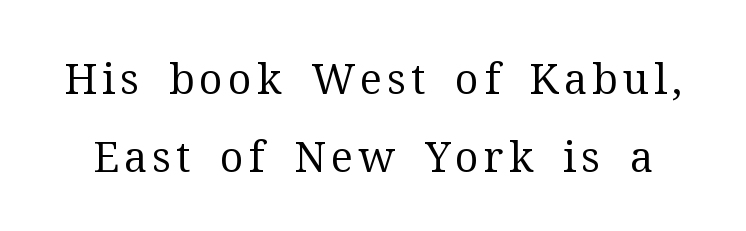
Q: Is the text bold? A: No.
Q: Is the text italic (slanted)? A: No, it is upright.
Q: Is the typeface a serif or a sans-serif typeface? A: Serif.
Q: Is the text underlined? A: No.
Q: Width (condensed, normal, or wide)? A: Normal.
Q: Stroke contrast? A: Medium.
Q: x-height? A: Medium.
Q: Monospaced? A: No.
